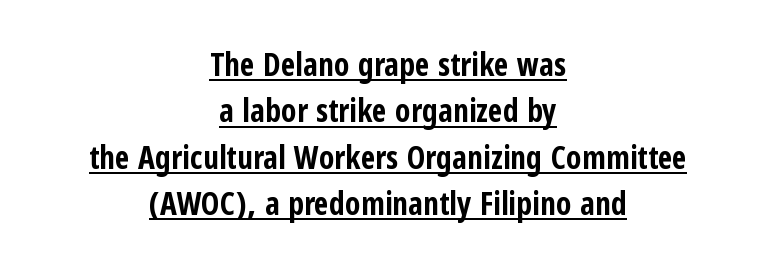
The face used here is a sans, in the tradition of grotesques and geometrics. Is there any slant? The stems are plumb. A typesetter would call this leading conventional body-copy spacing. The setting favours the middle, as headings and verse often do.
